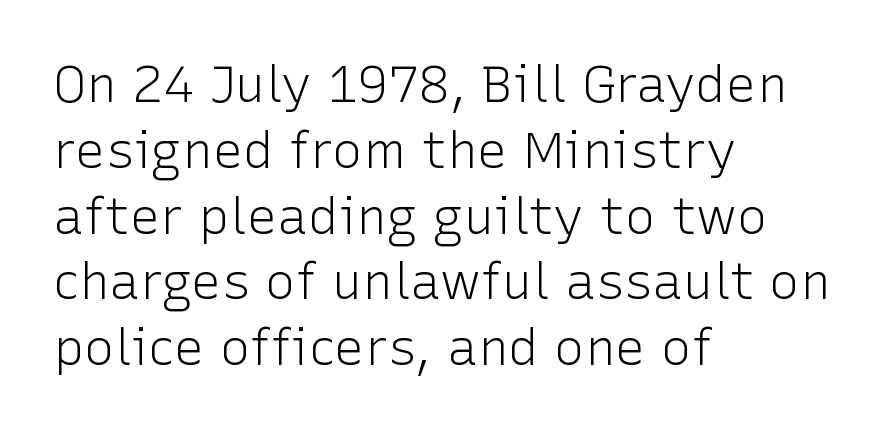
Line starts are locked; line ends wander. The space between consecutive lines is moderate. A typesetter would mark this as roman, not italic. The specimen omits any rule beneath the text block's lines. The type family on display is of the sans-serif kind.
